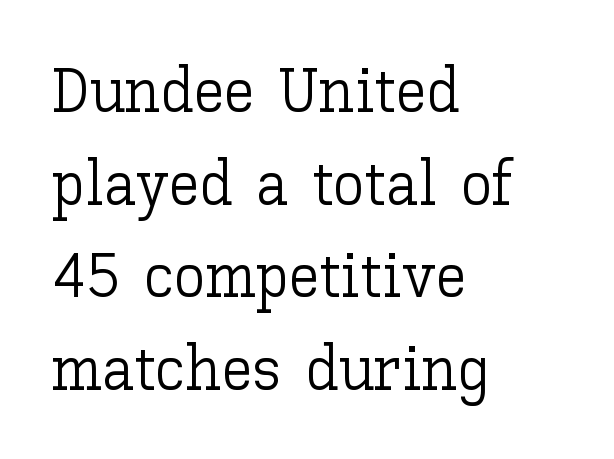
These lines are set flush left with a ragged right edge. Nothing heavy about these letters — not bold at all. The vertical gap from one line to the next is medium. Think of a printed novel: that variable character pitch is what you see here. A typesetter would mark this as roman, not italic. The glyphs are unaccompanied by any horizontal stroke below them.
